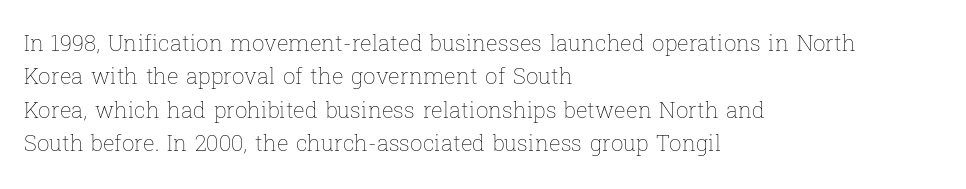
{"italic": "no", "bold": "no", "underline": "no", "align": "left", "line_spacing": "normal", "line_spacing_ratio": 1.52, "letter_spacing": "normal", "letter_spacing_em": 0.0, "glyph_px": 22}
